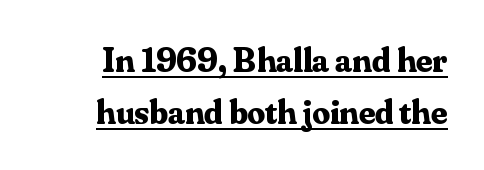
Upright lettering throughout. Evenly set lines give the paragraph a standard silhouette. Inter-character spacing is left at the font's built-in metrics. Old-style or modern, the face here clearly has serifs. Glance below the letters and you will spot a drawn line.
